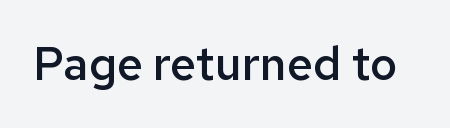
Q: Is the text bold? A: Semi-bold.
Q: Is the text italic (slanted)? A: No, it is upright.
Q: Is the typeface a serif or a sans-serif typeface? A: Sans-serif.
Q: Is the text underlined? A: No.
Q: Is the spacing between letters normal or unusually wide? A: Normal.
Q: Width (condensed, normal, or wide)? A: Normal.
Q: Stroke contrast? A: Low.
Q: x-height? A: Medium.
Q: Monospaced? A: No.
